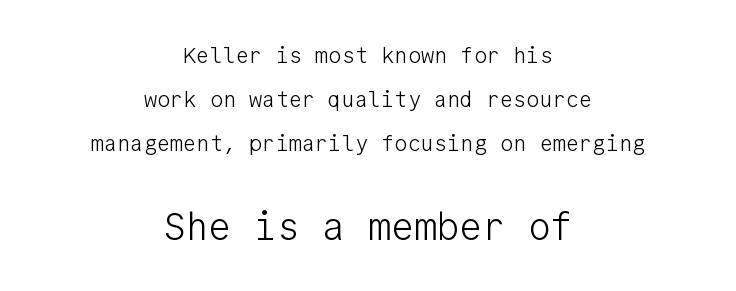
The image shows 38 px light sans-serif type, upright, monospaced; set centered, loose line spacing (1.99x), normal letter spacing, not underlined; the second (bottom) block is 1.73x larger; low stroke contrast and a medium x-height.
